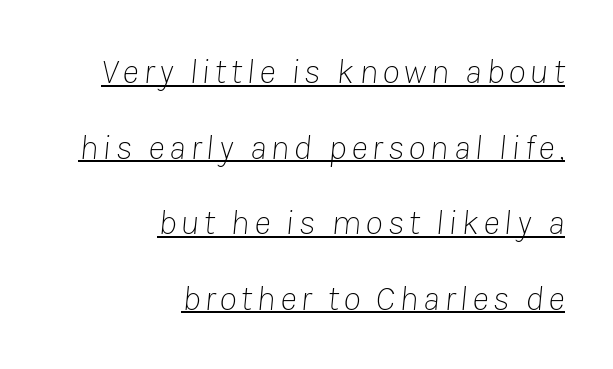
The image shows 36 px thin type, italic (leaning right); set right-aligned, loose line spacing (2.1x), underlined; low stroke contrast and a medium x-height.
